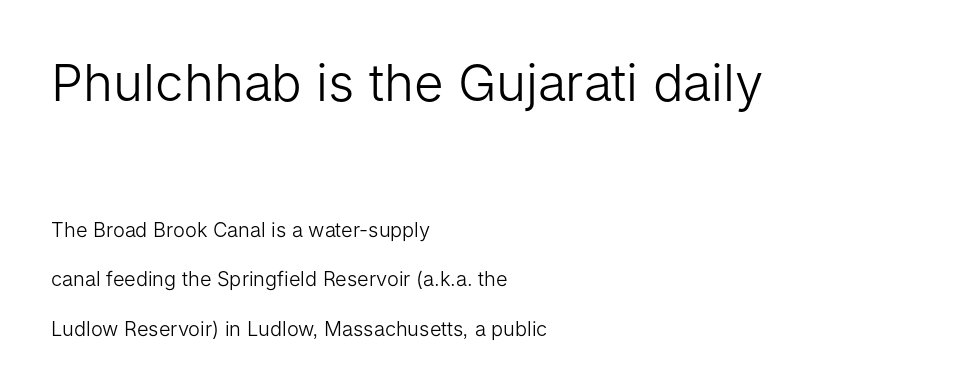
Here the first block reads like a headline and the second like body copy. A student would call this left alignment; a typographer would say flush left, rag right. Proportional: the letters do not fall into vertical columns. Does the leading feel generous? Absolutely, it's lavish.
